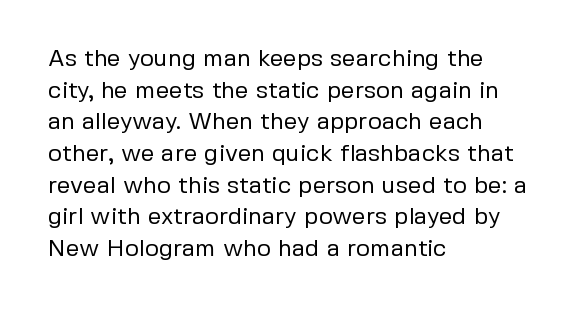
The image shows 24 px text type, upright; set left-aligned, normal line spacing (1.32x), normal letter spacing, not underlined.
